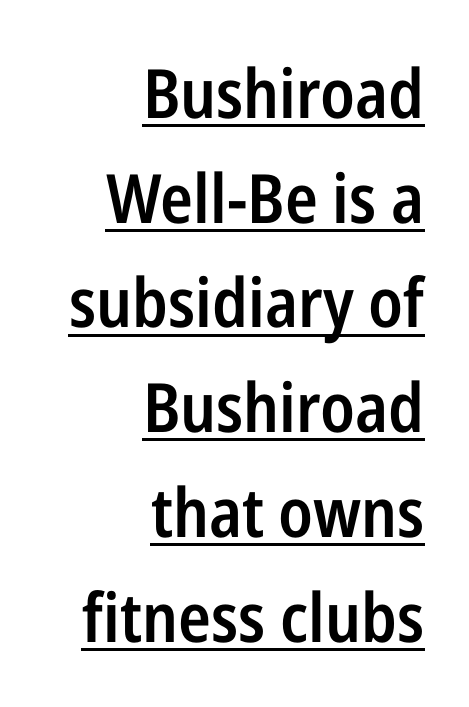
{"serif": "no", "italic": "no", "bold": "semi", "weight": "semibold", "width": "condensed", "stroke_contrast": "low", "x_height": "medium", "monospaced": "no", "underline": "yes", "align": "right", "line_spacing": "normal", "line_spacing_ratio": 1.54, "letter_spacing": "normal", "letter_spacing_em": 0.0, "glyph_px": 68}
